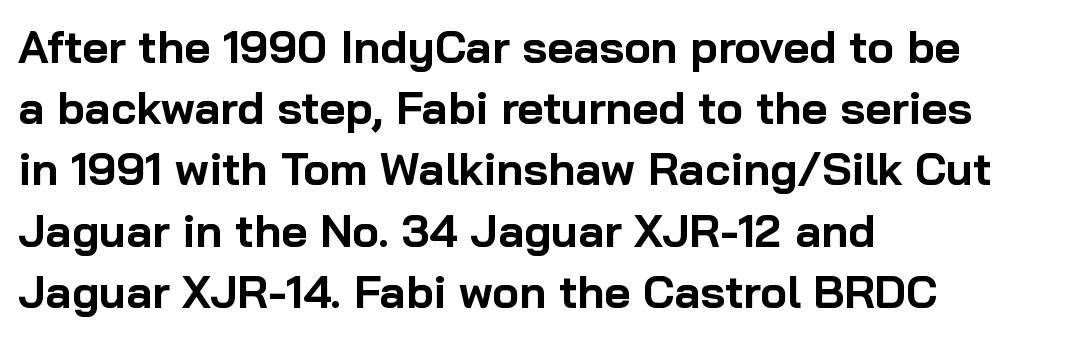
{"serif": "no", "italic": "no", "bold": "yes", "weight": "bold", "width": "normal", "stroke_contrast": "low", "x_height": "medium", "monospaced": "no", "underline": "no", "align": "left", "line_spacing": "normal", "line_spacing_ratio": 1.36, "letter_spacing": "normal", "letter_spacing_em": 0.0, "glyph_px": 45}
